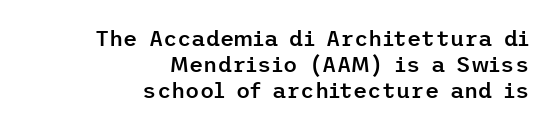
{"italic": "no", "bold": "semi", "underline": "no", "align": "right", "line_spacing_ratio": 1.19, "letter_spacing": "normal", "letter_spacing_em": 0.0, "glyph_px": 22}
